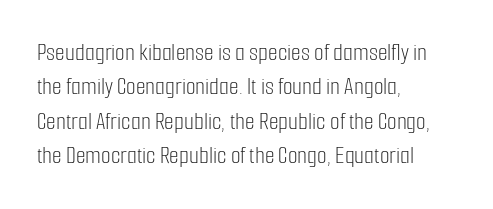
Spacing between characters is what you'd get straight out of the box. The passage shown is not underscored anywhere. The lines in this sample share a left origin and differ only in where they stop. The lines sit at an ordinary, default distance from one another. Is the type heavy? It reads as light-to-regular instead.
